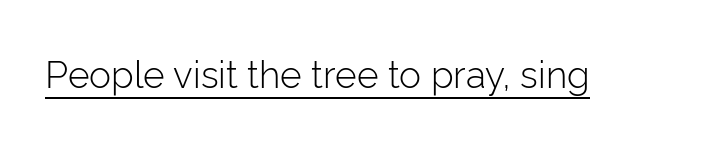
{"serif": "no", "italic": "no", "bold": "no", "weight": "light", "width": "normal", "stroke_contrast": "low", "x_height": "medium", "monospaced": "no", "underline": "yes", "letter_spacing": "normal", "letter_spacing_em": 0.0, "glyph_px": 37}
